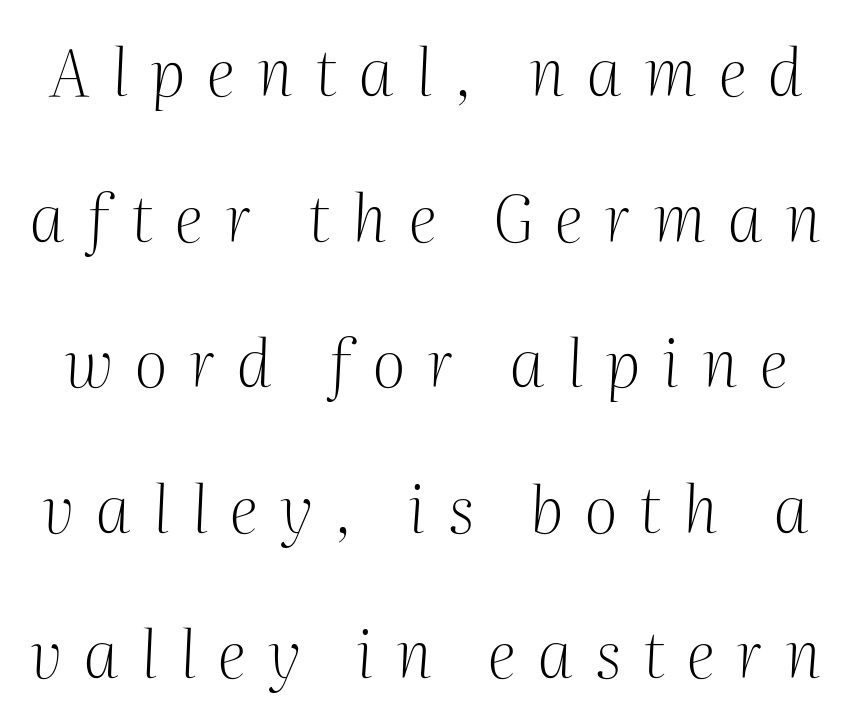
The image shows 65 px light serif type, italic (leaning right); set loose line spacing (2.24x), unusually wide letter spacing (+0.34 em), not underlined; medium stroke contrast and a medium x-height.
